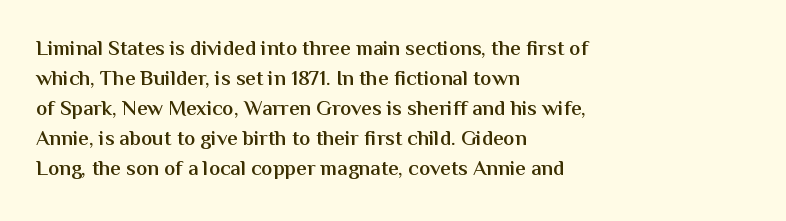
Q: Is the text bold? A: Semi-bold.
Q: Is the text italic (slanted)? A: No, it is upright.
Q: Is the text underlined? A: No.
Q: How is the paragraph aligned? A: Left-aligned.
Q: Is the spacing between letters normal or unusually wide? A: Normal.
Q: Is the spacing between lines tight, normal or loose? A: Normal.
